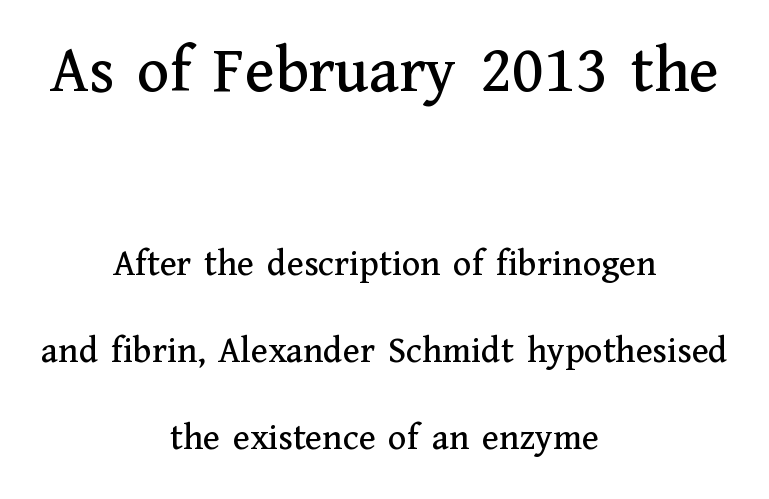
The image shows 67 px serif type, upright; set centered, loose line spacing (2.29x), normal letter spacing, not underlined; the first (top) block is 1.76x larger; medium stroke contrast and a medium x-height.
